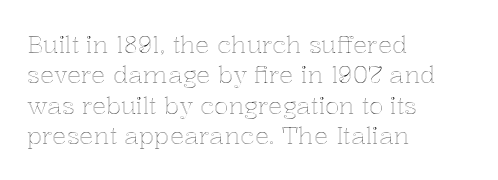
Q: Is the text italic (slanted)? A: No, it is upright.
Q: Is the text underlined? A: No.
Q: How is the paragraph aligned? A: Left-aligned.
Q: Is the spacing between letters normal or unusually wide? A: Normal.
Q: Is the spacing between lines tight, normal or loose? A: Normal.
